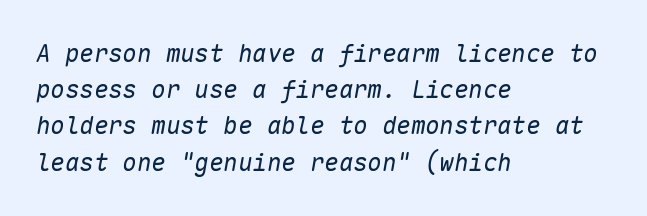
No chunkiness to these letters — they're not bold. You can tell it's italic because the verticals aren't actually vertical. Honestly, the row spacing looks completely unremarkable. Tracking here is standard; glyphs follow each other at the usual distance. Each row of text sits above clean, open space. The passage is arranged the way most books set body copy — flush left.
